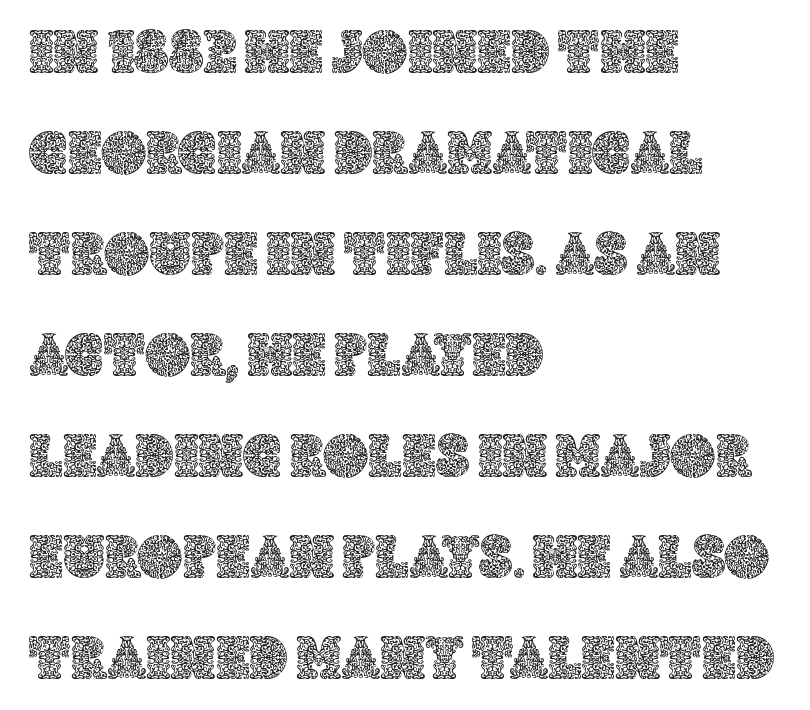
{"italic": "no", "width": "normal", "x_height": "large", "monospaced": "no", "underline": "no", "align": "left", "line_spacing": "normal", "line_spacing_ratio": 1.63, "letter_spacing": "normal", "letter_spacing_em": 0.0, "glyph_px": 62}
